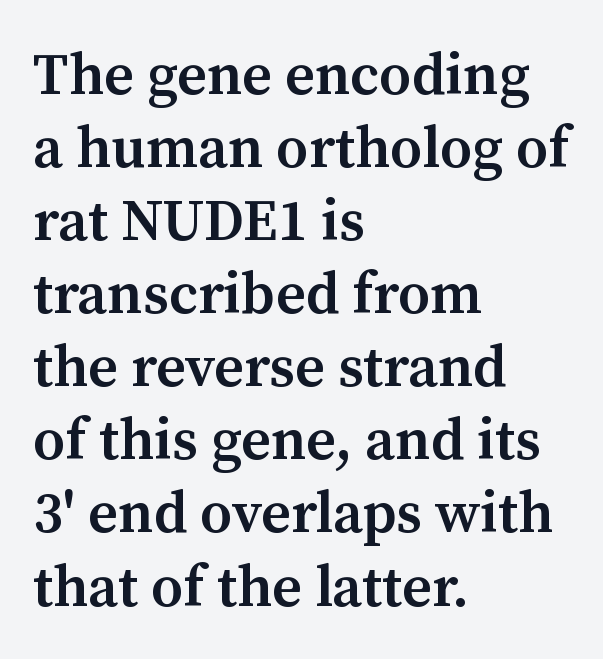
Q: Is the text bold? A: Semi-bold.
Q: Is the text italic (slanted)? A: No, it is upright.
Q: Is the typeface a serif or a sans-serif typeface? A: Serif.
Q: Is the text underlined? A: No.
Q: How is the paragraph aligned? A: Left-aligned.
Q: Is the spacing between letters normal or unusually wide? A: Normal.
Q: Is the spacing between lines tight, normal or loose? A: Normal.
Q: Width (condensed, normal, or wide)? A: Normal.
Q: Stroke contrast? A: Medium.
Q: x-height? A: Medium.
Q: Monospaced? A: No.
